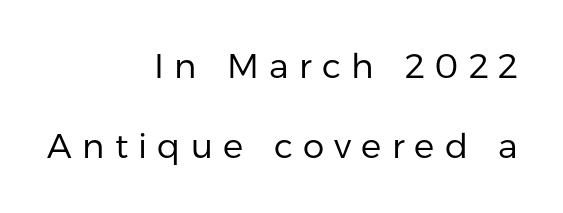
The image shows 34 px regular-weight sans-serif type, upright; set right-aligned, loose line spacing (2.36x), unusually wide letter spacing (+0.3 em), not underlined; low stroke contrast and a medium x-height.
